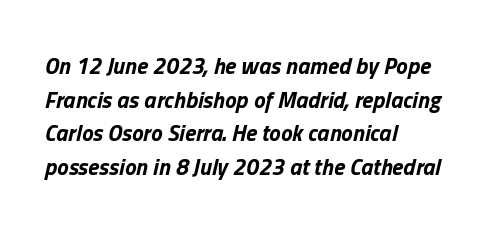
The image shows 23 px bold type, italic (leaning right); set left-aligned, normal line spacing (1.46x), normal letter spacing, not underlined.
